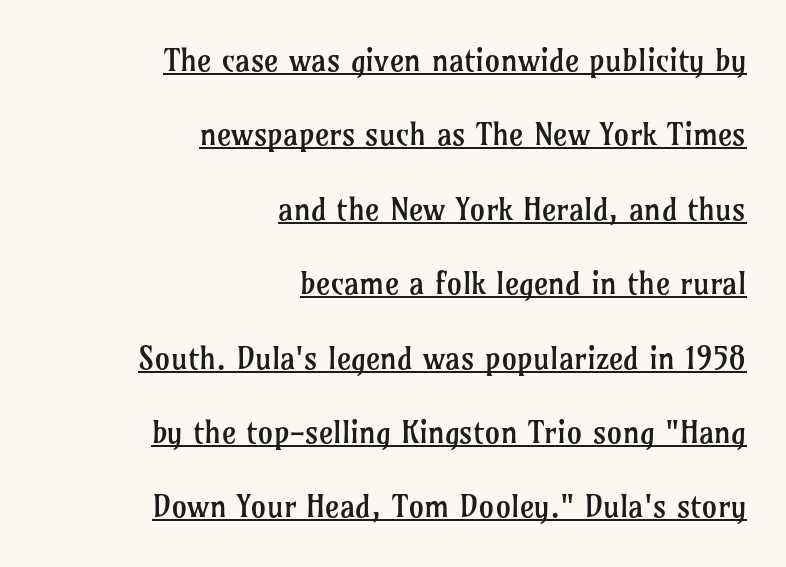
Looks like regular typesetting: each glyph gets only the width it needs. Weight: in the light-to-regular range. The face used here is rendered with its standard letterfit. Posture: vertical.
